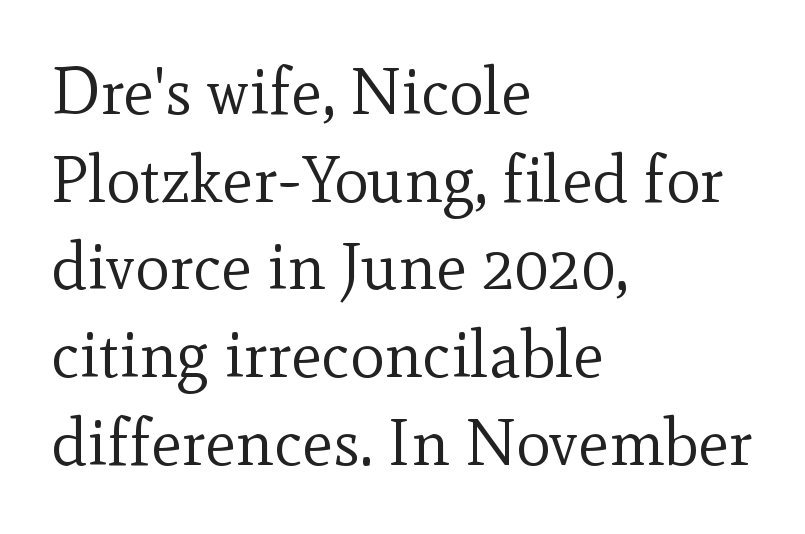
Q: Is the text bold? A: No.
Q: Is the text italic (slanted)? A: No, it is upright.
Q: Is the typeface a serif or a sans-serif typeface? A: Serif.
Q: Is the text underlined? A: No.
Q: How is the paragraph aligned? A: Left-aligned.
Q: Is the spacing between letters normal or unusually wide? A: Normal.
Q: Is the spacing between lines tight, normal or loose? A: Normal.
Q: Width (condensed, normal, or wide)? A: Normal.
Q: x-height? A: Small.
Q: Monospaced? A: No.
